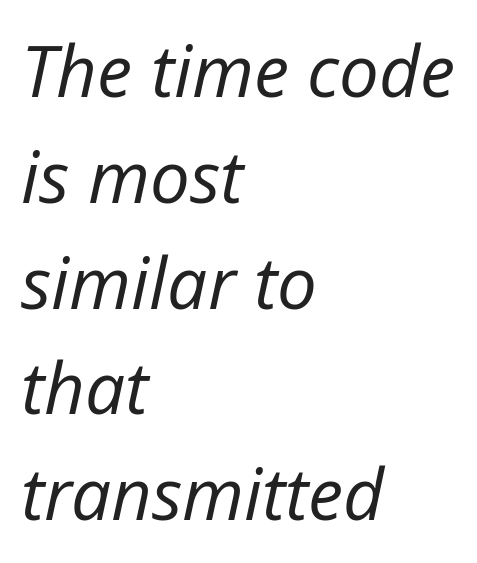
The image shows 71 px regular-weight type, italic (leaning right); set left-aligned, normal line spacing (1.49x), normal letter spacing, not underlined; low stroke contrast and a medium x-height.
